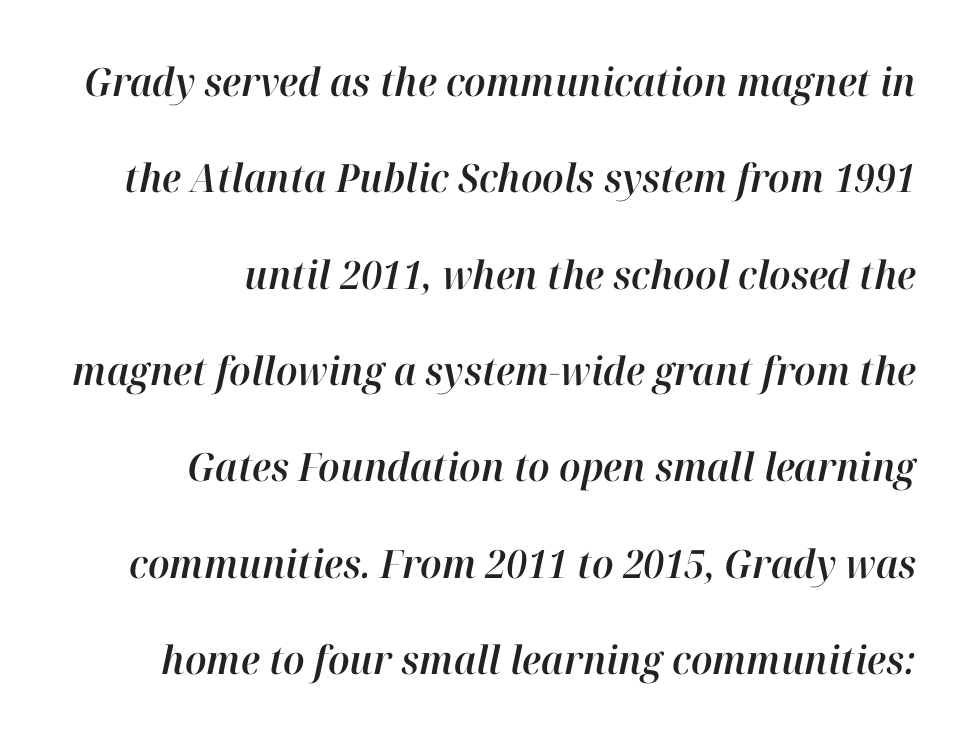
The image shows 39 px text type, italic (leaning right); set right-aligned, loose line spacing (2.47x), normal letter spacing, not underlined; high stroke contrast and a medium x-height.
